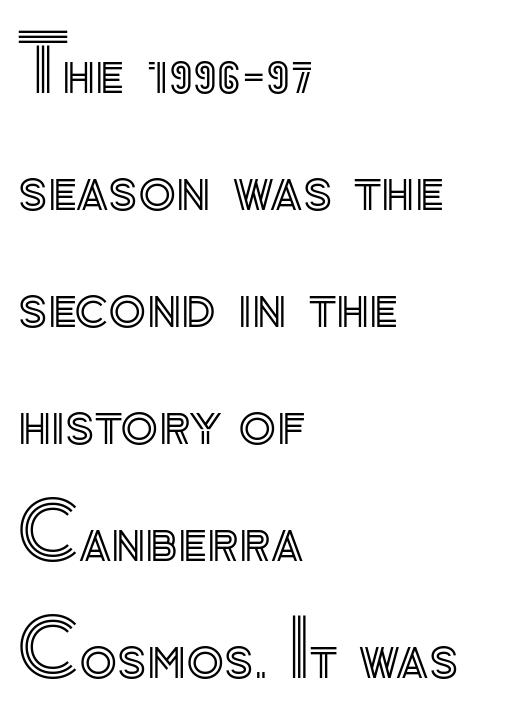
{"italic": "no", "width": "normal", "x_height": "small", "monospaced": "no", "underline": "no", "align": "left", "line_spacing": "normal", "line_spacing_ratio": 1.5, "letter_spacing": "normal", "letter_spacing_em": 0.0, "glyph_px": 78}
